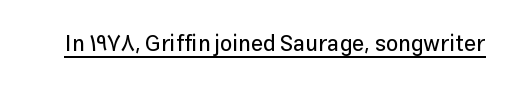
{"italic": "no", "underline": "yes", "letter_spacing": "normal", "letter_spacing_em": 0.0, "glyph_px": 22}
